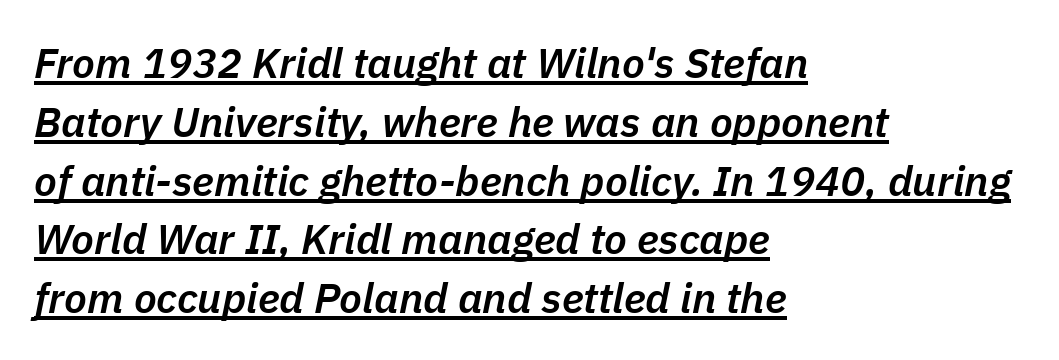
Interline gaps are of average width in this sample. Nobody touched the tracking dial on this one. Underlined type. You can tell it's italic because the verticals aren't actually vertical.
